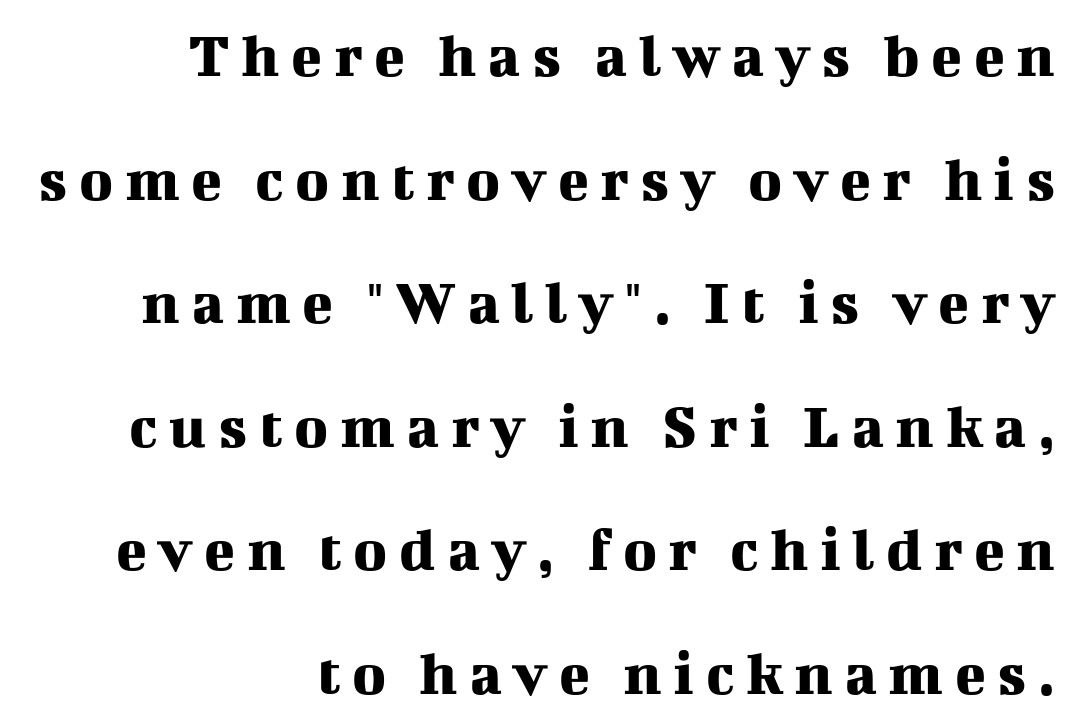
A great deal of white space separates one row of letters from the next. The foot of each line stays bare and open. The face used here is proportionally spaced, like ordinary book or web type. I'd call this a serif setting — the letters wear small feet.
